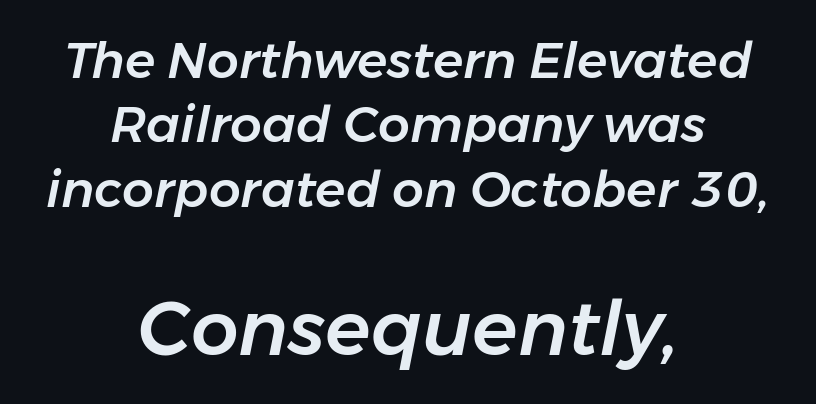
Quick note: underline off. Tall strokes in this sample are angled rather than plumb. Horizontal alignment here is central, giving a formal, balanced look. Students, note that the glyphs here touch the page at normal intervals. These lines are rendered in a variable-pitch font.
